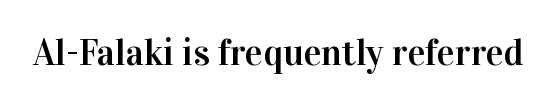
The image shows 37 px serif type, upright; set normal letter spacing, not underlined; high stroke contrast and a medium x-height.
